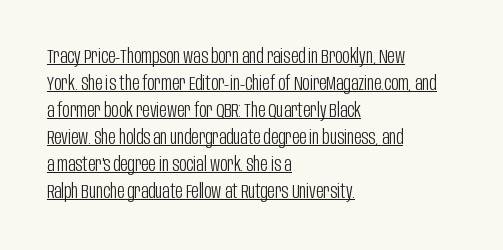
{"italic": "no", "bold": "no", "underline": "yes", "align": "left", "line_spacing": "normal", "line_spacing_ratio": 1.35, "letter_spacing": "normal", "letter_spacing_em": 0.0, "glyph_px": 20}
